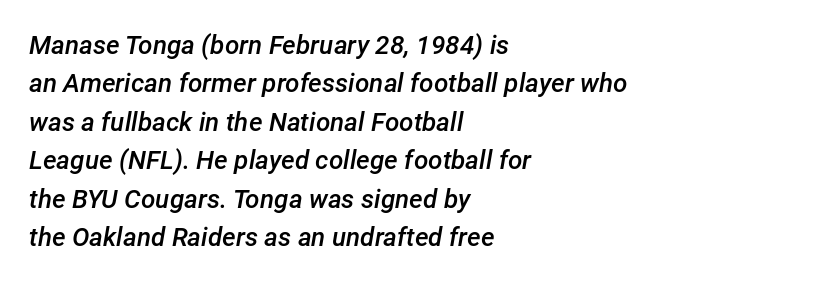
The image shows 26 px text type, italic (leaning right); set left-aligned, normal line spacing (1.48x), normal letter spacing, not underlined.
